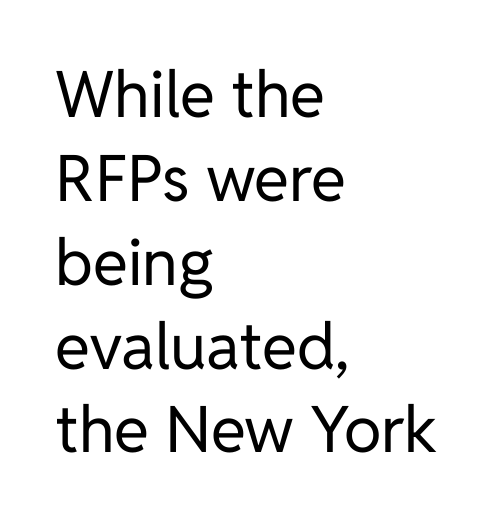
{"serif": "no", "italic": "no", "bold": "no", "weight": "regular", "width": "normal", "stroke_contrast": "low", "x_height": "medium", "monospaced": "no", "underline": "no", "align": "left", "line_spacing": "normal", "line_spacing_ratio": 1.31, "letter_spacing": "normal", "letter_spacing_em": 0.0, "glyph_px": 64}
